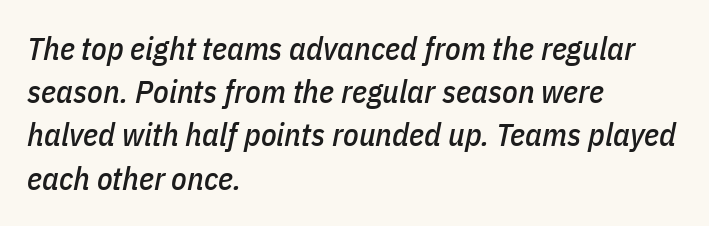
The rendering keeps characters at their native spacing. Plain, unruled lines of type. Every row of glyphs begins at an identical x-position on the left. Each new line begins a customary step beneath the previous one. These lines are rendered in a variable-pitch font. Compared with ordinary roman type, these characters are visibly tilted.
